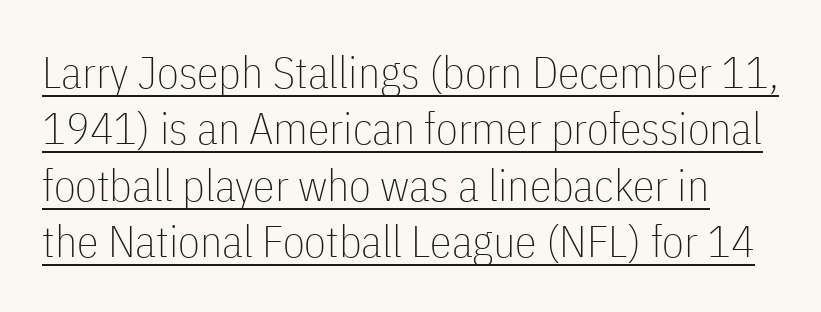
Short note: letters normally spaced. Weight class: somewhere from thin through regular. Descenders here cross a horizontal rule under the line. To sum up the face: it is a sans, with no serifs. The lettering stays uniformly vertical, giving the passage a roman look. The passage shown is typed in a proportional face where columns would drift.
